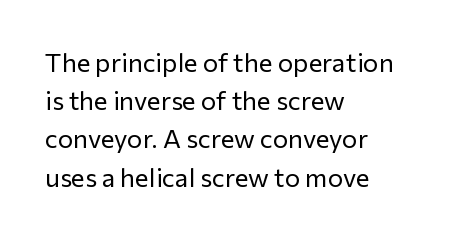
{"italic": "no", "bold": "no", "underline": "no", "align": "left", "line_spacing": "normal", "line_spacing_ratio": 1.47, "letter_spacing": "normal", "letter_spacing_em": 0.0, "glyph_px": 26}
